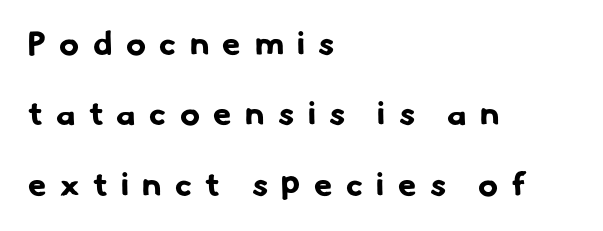
{"serif": "no", "bold": "yes", "weight": "bold", "width": "normal", "stroke_contrast": "low", "x_height": "small", "monospaced": "no", "underline": "no", "align": "left", "line_spacing": "loose", "line_spacing_ratio": 2.13, "letter_spacing": "wide", "letter_spacing_em": 0.41, "glyph_px": 33}
